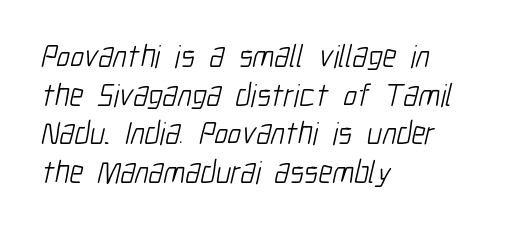
{"serif": "no", "bold": "no", "weight": "light", "width": "condensed", "stroke_contrast": "low", "x_height": "medium", "monospaced": "no", "underline": "no", "align": "left", "line_spacing_ratio": 1.21, "letter_spacing": "normal", "letter_spacing_em": 0.0, "glyph_px": 32}
